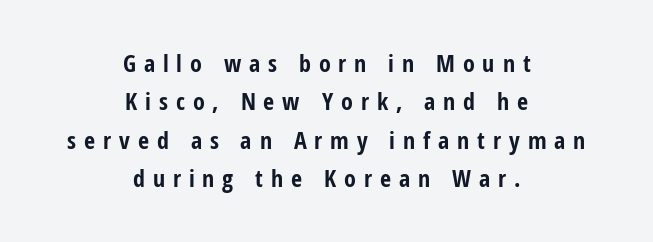
{"italic": "no", "bold": "yes", "underline": "no", "align": "center", "line_spacing": "normal", "line_spacing_ratio": 1.6, "letter_spacing": "wide", "letter_spacing_em": 0.33, "glyph_px": 24}
